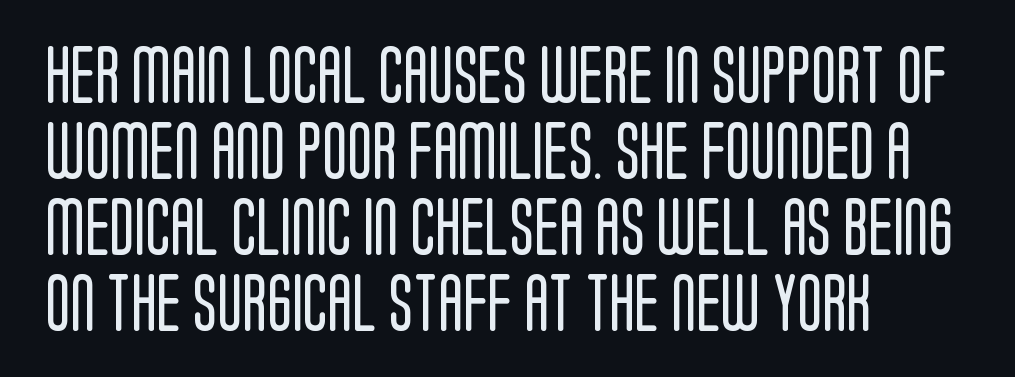
The image shows 58 px regular-weight, condensed sans-serif type, upright; set left-aligned, normal line spacing (1.31x), normal letter spacing, not underlined; low stroke contrast and a large x-height.
